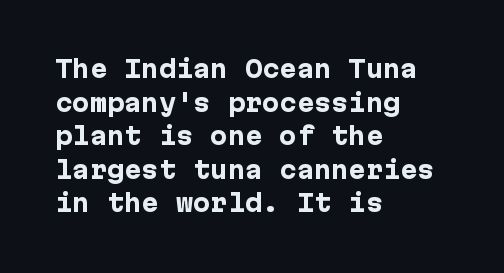
The image shows 23 px bold type, upright; set left-aligned, normal line spacing (1.46x), normal letter spacing, not underlined.
